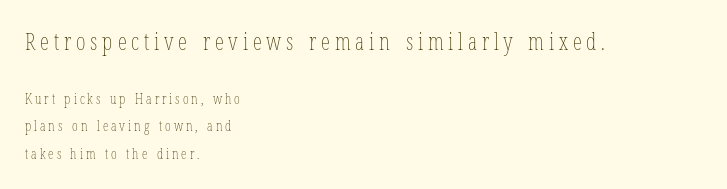
The image shows 23 px text type, upright; set left-aligned, loose line spacing (1.97x), unusually wide letter spacing (+0.21 em), not underlined; the first (top) block is 1.64x larger.
